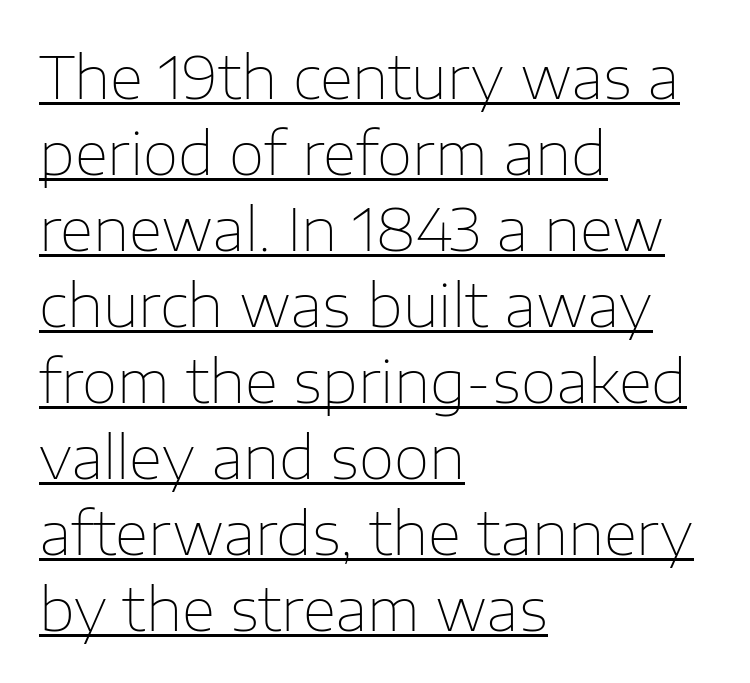
{"serif": "no", "italic": "no", "bold": "no", "weight": "thin", "width": "normal", "stroke_contrast": "low", "x_height": "medium", "monospaced": "no", "underline": "yes", "align": "left", "line_spacing": "normal", "line_spacing_ratio": 1.31, "letter_spacing": "normal", "letter_spacing_em": 0.0, "glyph_px": 58}
